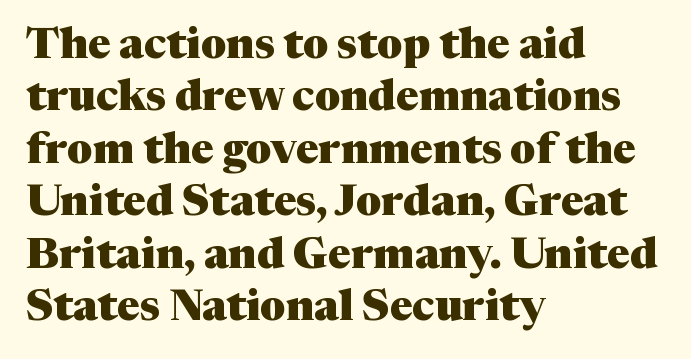
Q: Is the text bold? A: Yes.
Q: Is the text italic (slanted)? A: No, it is upright.
Q: Is the typeface a serif or a sans-serif typeface? A: Serif.
Q: Is the text underlined? A: No.
Q: How is the paragraph aligned? A: Left-aligned.
Q: Is the spacing between letters normal or unusually wide? A: Normal.
Q: Width (condensed, normal, or wide)? A: Normal.
Q: Stroke contrast? A: Medium.
Q: x-height? A: Medium.
Q: Monospaced? A: No.
